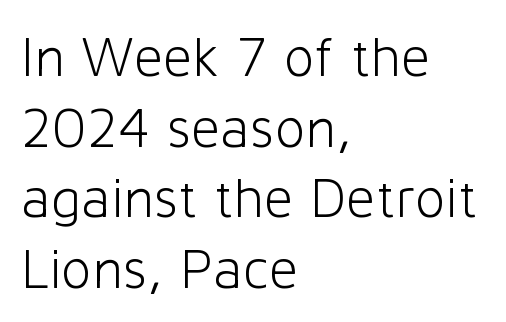
The letters stand upright; this is a roman face. The gap between lines stays unmarked. The letters carry no serifs — their stems end cleanly without finishing strokes. Typeset ragged right — the left edge is the straight one.
